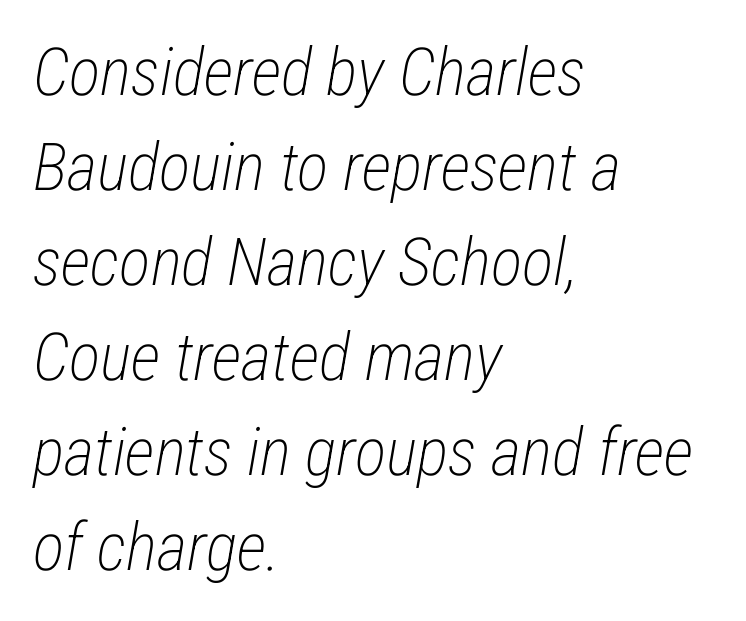
{"italic": "yes", "lean": "right", "slant_degrees": 12, "bold": "no", "weight": "light", "width": "condensed", "stroke_contrast": "low", "x_height": "medium", "monospaced": "no", "underline": "no", "align": "left", "line_spacing": "normal", "line_spacing_ratio": 1.44, "letter_spacing": "normal", "letter_spacing_em": 0.0, "glyph_px": 66}
